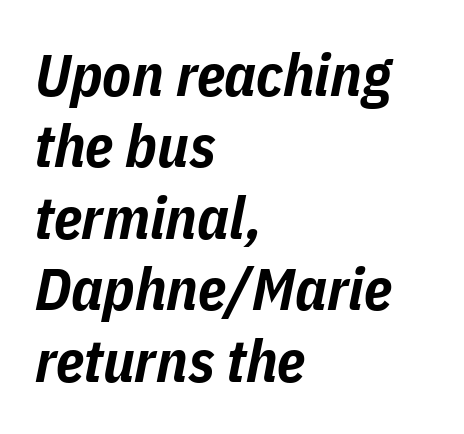
{"italic": "yes", "lean": "right", "slant_degrees": 11, "bold": "yes", "weight": "bold", "width": "condensed", "stroke_contrast": "low", "x_height": "medium", "monospaced": "no", "underline": "no", "align": "left", "line_spacing_ratio": 1.21, "letter_spacing": "normal", "letter_spacing_em": 0.0, "glyph_px": 59}
